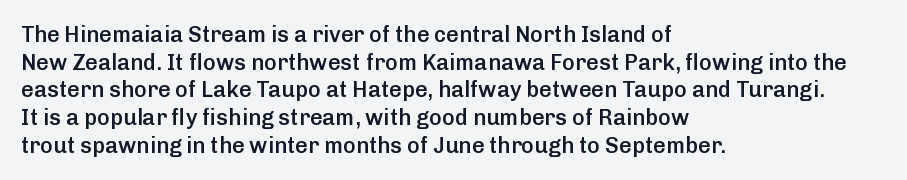
Q: Is the text bold? A: Semi-bold.
Q: Is the text italic (slanted)? A: No, it is upright.
Q: Is the text underlined? A: No.
Q: How is the paragraph aligned? A: Left-aligned.
Q: Is the spacing between letters normal or unusually wide? A: Normal.
Q: Is the spacing between lines tight, normal or loose? A: Normal.
